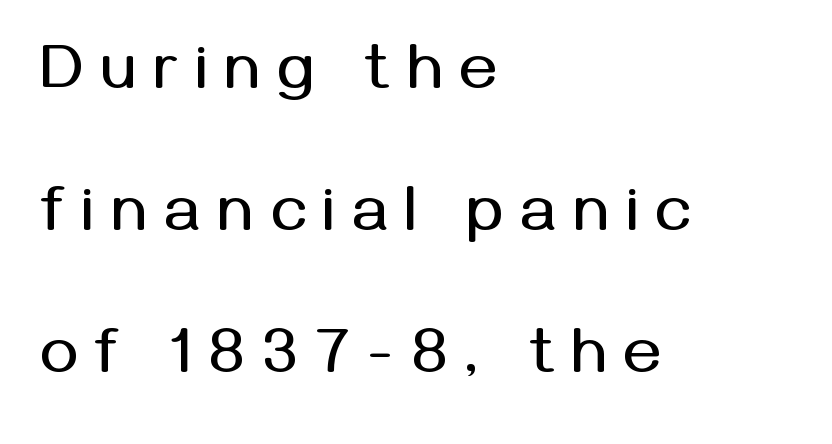
Q: Is the text italic (slanted)? A: No, it is upright.
Q: Is the typeface a serif or a sans-serif typeface? A: Sans-serif.
Q: Is the text underlined? A: No.
Q: How is the paragraph aligned? A: Left-aligned.
Q: Is the spacing between letters normal or unusually wide? A: Unusually wide.
Q: Is the spacing between lines tight, normal or loose? A: Loose.
Q: Width (condensed, normal, or wide)? A: Normal.
Q: Stroke contrast? A: Medium.
Q: x-height? A: Medium.
Q: Monospaced? A: No.
